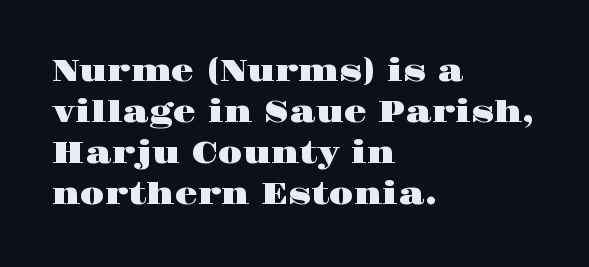
{"serif": "yes", "italic": "no", "width": "wide", "stroke_contrast": "high", "x_height": "large", "monospaced": "no", "underline": "no", "align": "left", "line_spacing": "normal", "line_spacing_ratio": 1.37, "letter_spacing": "normal", "letter_spacing_em": 0.0, "glyph_px": 30}
